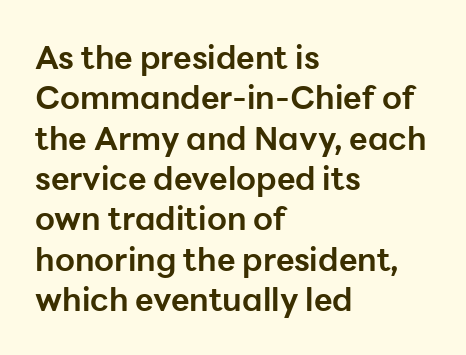
The image shows 32 px bold sans-serif type, upright; set left-aligned, normal line spacing (1.26x), normal letter spacing, not underlined; low stroke contrast and a medium x-height.
